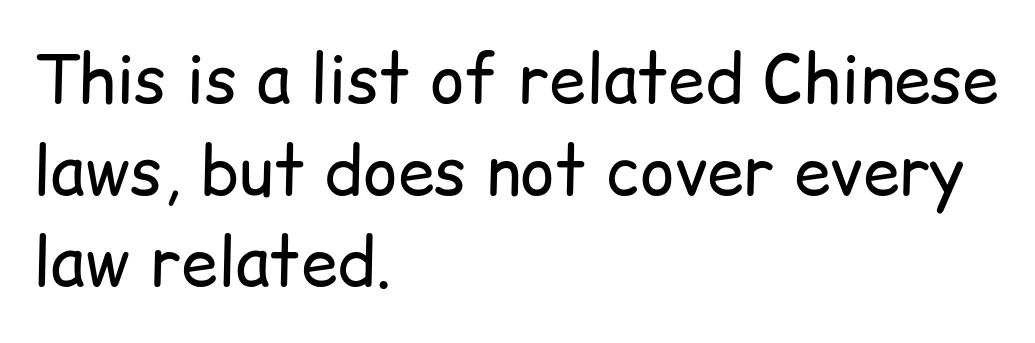
Q: Is the text bold? A: No.
Q: Is the text italic (slanted)? A: No, it is upright.
Q: Is the typeface a serif or a sans-serif typeface? A: Sans-serif.
Q: Is the text underlined? A: No.
Q: How is the paragraph aligned? A: Left-aligned.
Q: Is the spacing between letters normal or unusually wide? A: Normal.
Q: Is the spacing between lines tight, normal or loose? A: Normal.
Q: Width (condensed, normal, or wide)? A: Normal.
Q: Stroke contrast? A: Low.
Q: x-height? A: Medium.
Q: Monospaced? A: No.
